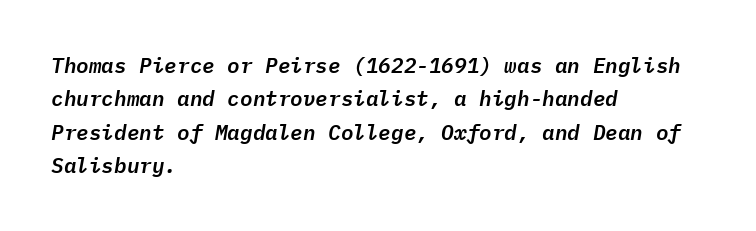
{"italic": "yes", "lean": "right", "slant_degrees": 9, "underline": "no", "align": "left", "line_spacing": "normal", "line_spacing_ratio": 1.59, "letter_spacing": "normal", "letter_spacing_em": 0.0, "glyph_px": 21}
